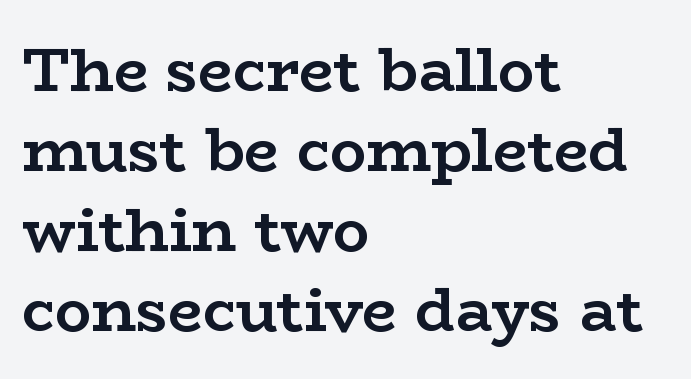
Q: Is the text bold? A: Yes.
Q: Is the text italic (slanted)? A: No, it is upright.
Q: Is the typeface a serif or a sans-serif typeface? A: Serif.
Q: Is the text underlined? A: No.
Q: How is the paragraph aligned? A: Left-aligned.
Q: Is the spacing between letters normal or unusually wide? A: Normal.
Q: Is the spacing between lines tight, normal or loose? A: Normal.
Q: Width (condensed, normal, or wide)? A: Wide.
Q: Stroke contrast? A: Low.
Q: x-height? A: Medium.
Q: Monospaced? A: No.
